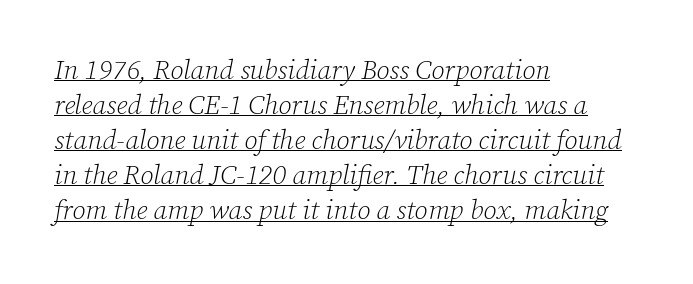
{"italic": "yes", "lean": "right", "slant_degrees": 12, "bold": "no", "underline": "yes", "align": "left", "line_spacing": "normal", "line_spacing_ratio": 1.3, "letter_spacing": "normal", "letter_spacing_em": 0.0, "glyph_px": 27}
